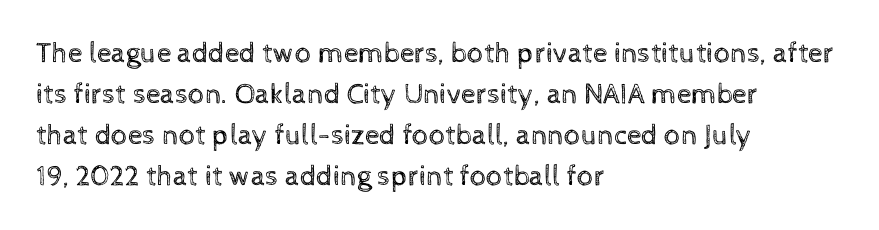
{"italic": "no", "bold": "no", "weight": "regular", "width": "normal", "x_height": "medium", "monospaced": "no", "underline": "no", "align": "left", "line_spacing": "normal", "line_spacing_ratio": 1.41, "letter_spacing": "normal", "letter_spacing_em": 0.0, "glyph_px": 29}
